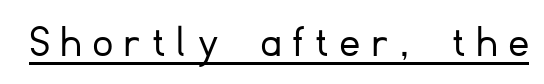
Q: Is the text bold? A: No.
Q: Is the text italic (slanted)? A: No, it is upright.
Q: Is the typeface a serif or a sans-serif typeface? A: Sans-serif.
Q: Is the text underlined? A: Yes.
Q: Is the spacing between letters normal or unusually wide? A: Unusually wide.
Q: Width (condensed, normal, or wide)? A: Normal.
Q: Stroke contrast? A: Low.
Q: x-height? A: Small.
Q: Monospaced? A: No.
